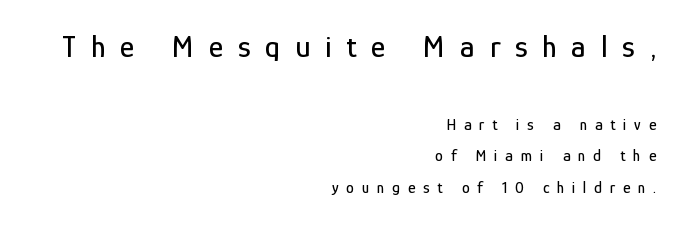
These two chunks differ in scale, with the top chunk taking the larger measure. A typesetter would call this heavily tracked-out type. The lines are quadded right. Honestly, the rows look like they've been pulled way apart. The string is rendered with underlining switched off.
